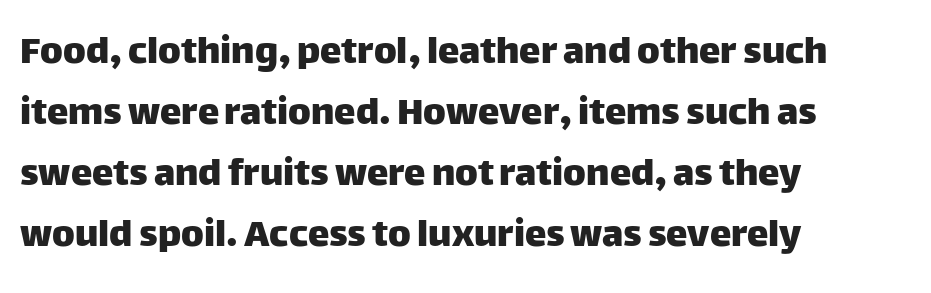
{"serif": "no", "italic": "no", "width": "normal", "stroke_contrast": "low", "x_height": "large", "monospaced": "no", "underline": "no", "align": "left", "line_spacing": "normal", "line_spacing_ratio": 1.42, "letter_spacing": "normal", "letter_spacing_em": 0.0, "glyph_px": 43}
